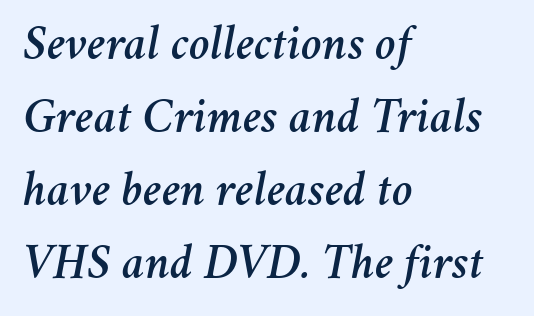
Is the letter spacing exaggerated? No — it looks like the ordinary default. In terms of leading, this rendering sits right in the middle. Beneath every word, the page is bare. Casual observation: everything's shoved over to the left. Varying glyph widths throughout — classic text-font behaviour. You can tell it's italic because the verticals aren't actually vertical.
